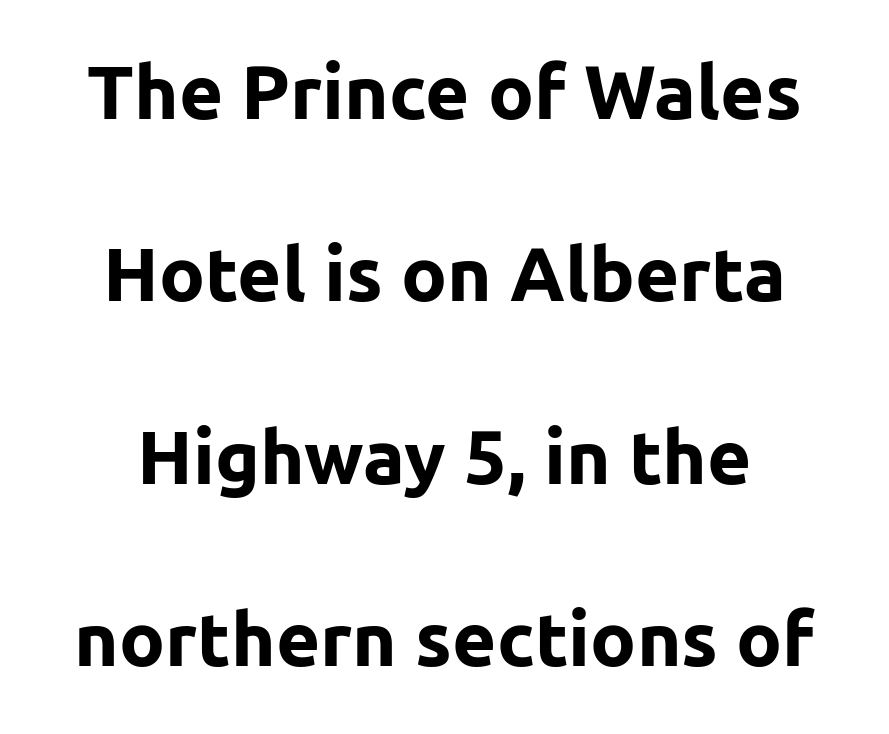
Q: Is the text bold? A: Yes.
Q: Is the text italic (slanted)? A: No, it is upright.
Q: Is the typeface a serif or a sans-serif typeface? A: Sans-serif.
Q: Is the text underlined? A: No.
Q: Is the spacing between letters normal or unusually wide? A: Normal.
Q: Is the spacing between lines tight, normal or loose? A: Loose.
Q: Width (condensed, normal, or wide)? A: Normal.
Q: Stroke contrast? A: Low.
Q: x-height? A: Medium.
Q: Monospaced? A: No.
